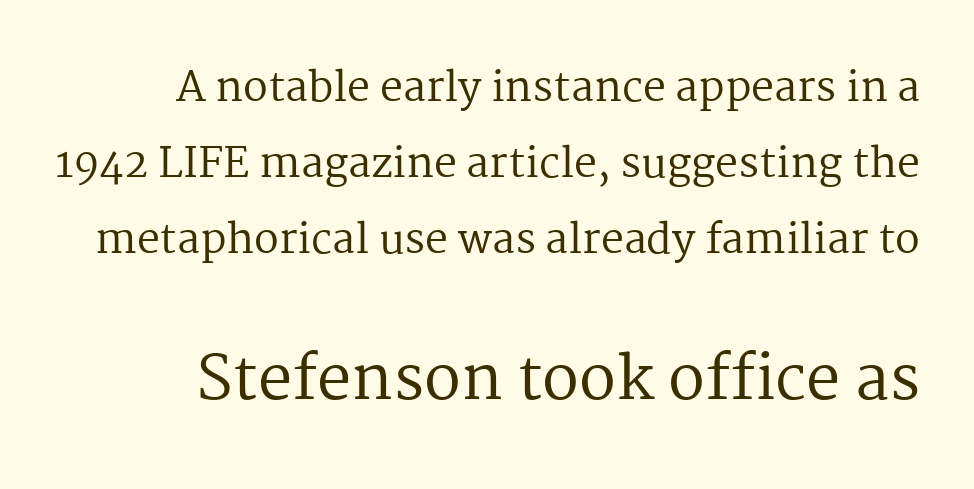
Q: Is the text bold? A: No.
Q: Is the text italic (slanted)? A: No, it is upright.
Q: Is the typeface a serif or a sans-serif typeface? A: Serif.
Q: Is the text underlined? A: No.
Q: Is the spacing between letters normal or unusually wide? A: Normal.
Q: Which block of text is set in a larger size, the first (top) or the second (bottom)? A: The second (bottom) one.
Q: Width (condensed, normal, or wide)? A: Normal.
Q: Stroke contrast? A: Medium.
Q: x-height? A: Medium.
Q: Monospaced? A: No.
